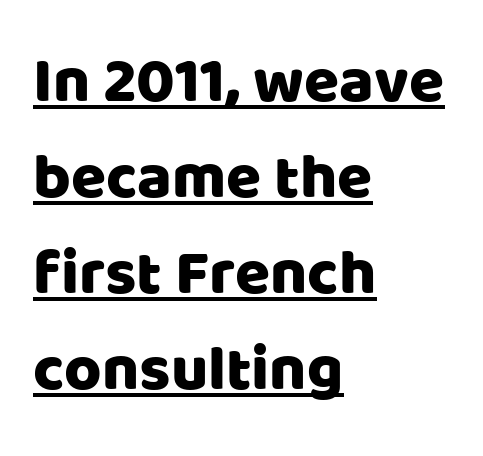
No italicization has been applied; the sample stays upright. Vertical spacing — default. Font category for this specimen: sans-serif. The lines in this sample share a left origin and differ only in where they stop.
